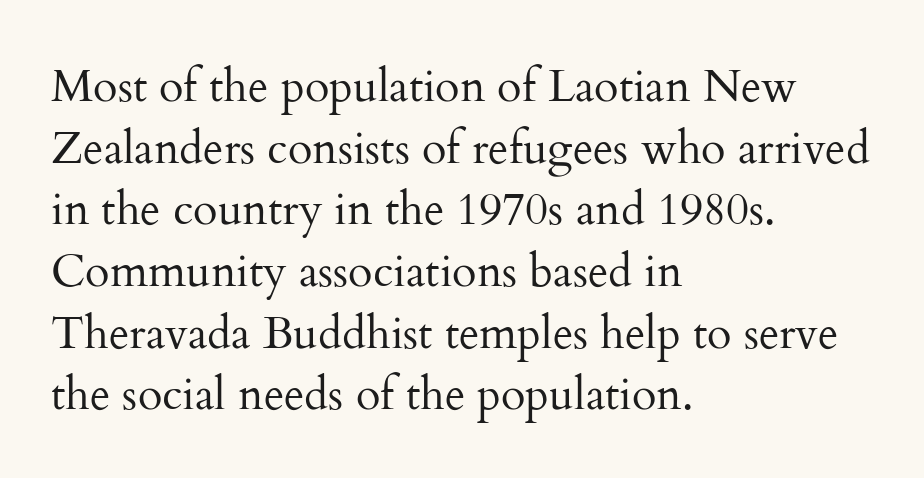
Q: Is the text bold? A: No.
Q: Is the text italic (slanted)? A: No, it is upright.
Q: Is the typeface a serif or a sans-serif typeface? A: Serif.
Q: Is the text underlined? A: No.
Q: How is the paragraph aligned? A: Left-aligned.
Q: Is the spacing between letters normal or unusually wide? A: Normal.
Q: Is the spacing between lines tight, normal or loose? A: Normal.
Q: Width (condensed, normal, or wide)? A: Normal.
Q: Stroke contrast? A: Medium.
Q: x-height? A: Small.
Q: Monospaced? A: No.
